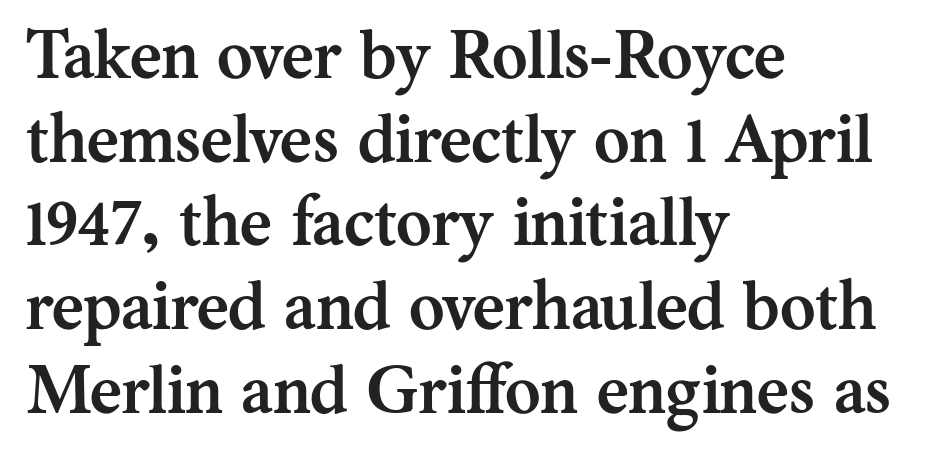
Q: Is the text bold? A: Yes.
Q: Is the text italic (slanted)? A: No, it is upright.
Q: Is the typeface a serif or a sans-serif typeface? A: Serif.
Q: Is the text underlined? A: No.
Q: How is the paragraph aligned? A: Left-aligned.
Q: Is the spacing between letters normal or unusually wide? A: Normal.
Q: Width (condensed, normal, or wide)? A: Normal.
Q: Stroke contrast? A: Medium.
Q: x-height? A: Medium.
Q: Monospaced? A: No.
